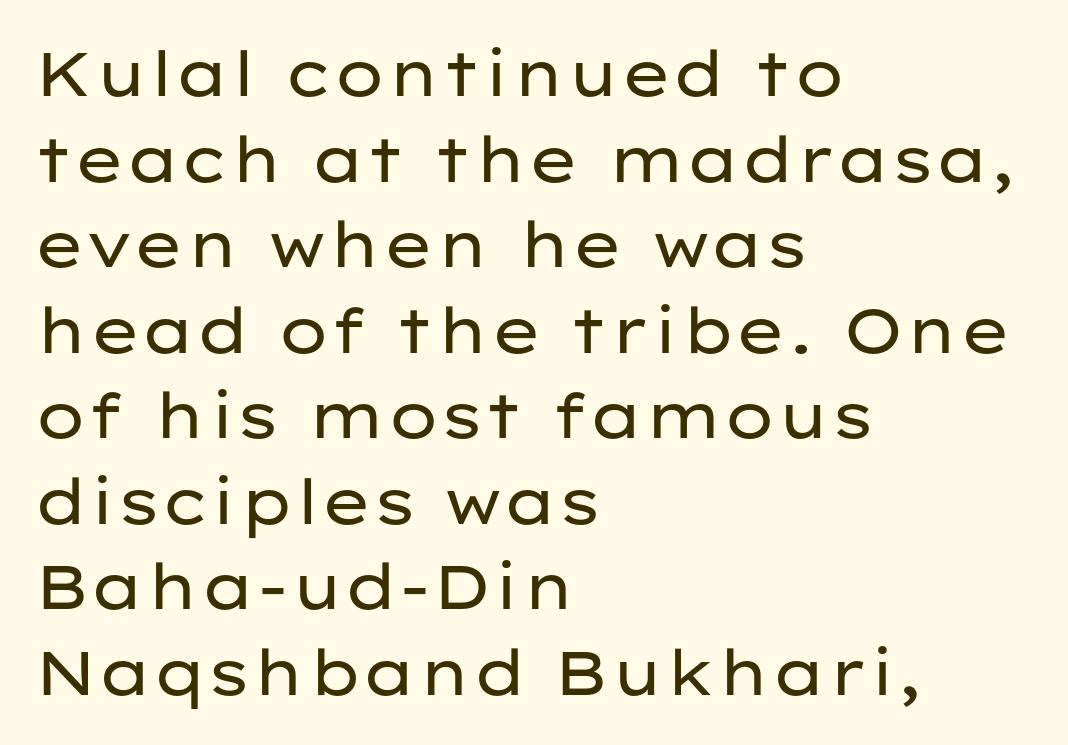
{"serif": "no", "italic": "no", "bold": "no", "weight": "regular", "width": "wide", "stroke_contrast": "low", "x_height": "medium", "monospaced": "no", "underline": "no", "align": "left", "line_spacing": "normal", "line_spacing_ratio": 1.38, "letter_spacing": "normal", "letter_spacing_em": 0.0, "glyph_px": 62}
